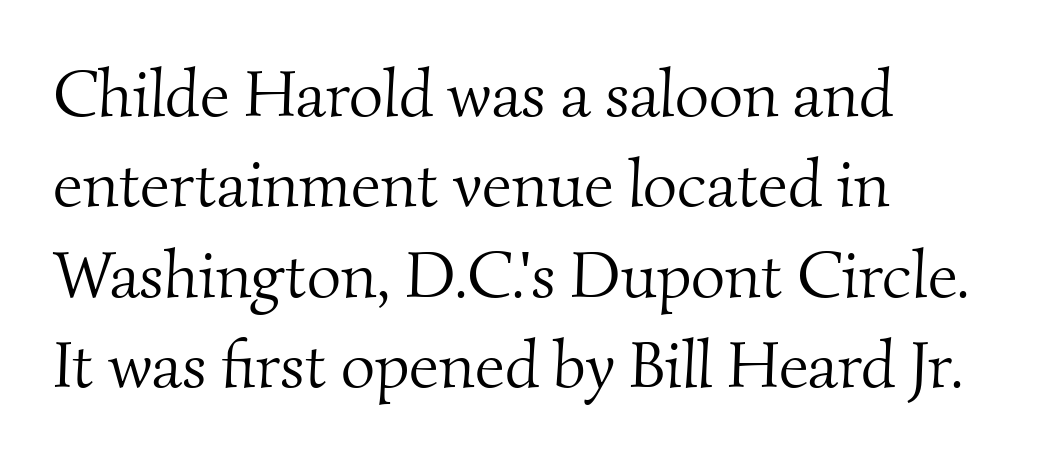
The image shows 66 px light serif type; set left-aligned, normal line spacing (1.37x), normal letter spacing, not underlined; medium stroke contrast and a small x-height.
